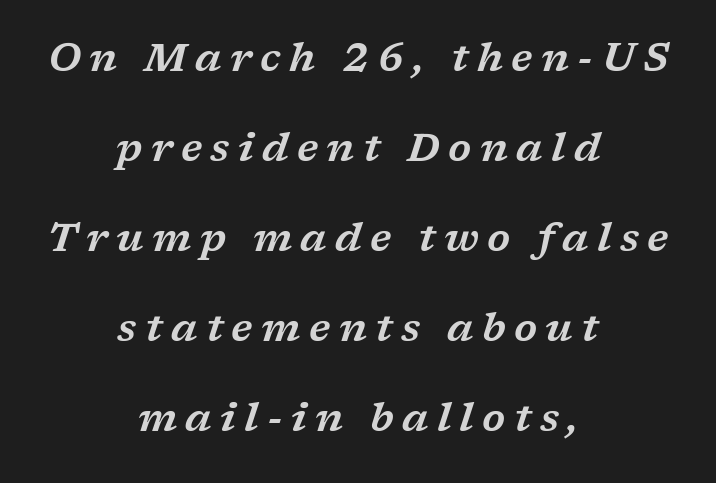
Q: Is the text italic (slanted)? A: Yes, it leans right by about 17 degrees.
Q: Is the typeface a serif or a sans-serif typeface? A: Serif.
Q: Is the text underlined? A: No.
Q: How is the paragraph aligned? A: Centered.
Q: Is the spacing between letters normal or unusually wide? A: Unusually wide.
Q: Is the spacing between lines tight, normal or loose? A: Loose.
Q: Width (condensed, normal, or wide)? A: Wide.
Q: Stroke contrast? A: Low.
Q: x-height? A: Medium.
Q: Monospaced? A: No.
